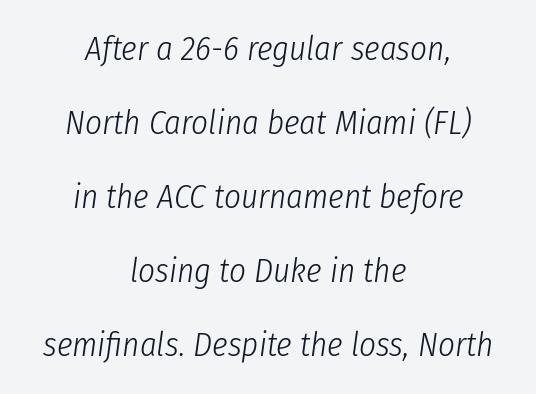
{"italic": "yes", "lean": "right", "slant_degrees": 8, "bold": "no", "weight": "light", "width": "condensed", "stroke_contrast": "low", "x_height": "medium", "monospaced": "no", "underline": "no", "align": "center", "line_spacing": "loose", "line_spacing_ratio": 2.24, "letter_spacing": "normal", "letter_spacing_em": 0.0, "glyph_px": 33}
